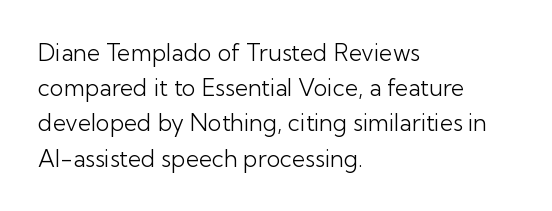
The image shows 23 px text type, upright; set left-aligned, normal line spacing (1.53x), normal letter spacing, not underlined.
